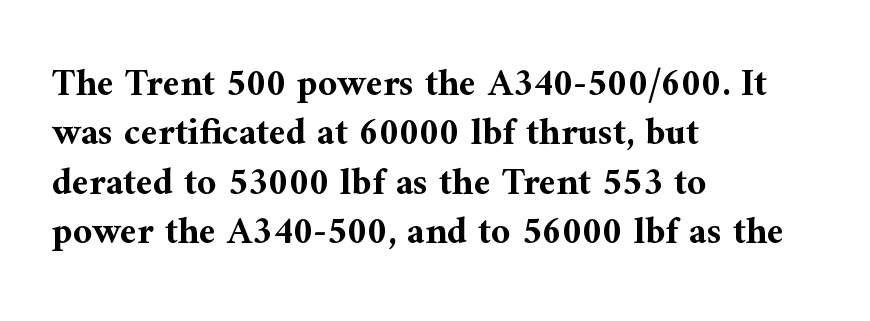
Is there any slant? The stems are plumb. The setting favours the left margin, as ordinary paragraphs usually do. This rendering features lettering with no underline. The lines sit at an ordinary, default distance from one another. These lines are rendered in a variable-pitch font. The text was rendered using a seriffed face with decorative stroke endings.
